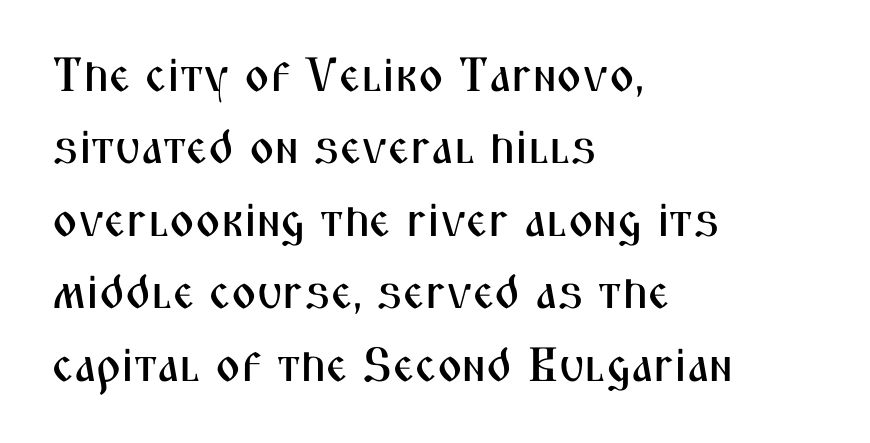
The image shows 48 px condensed sans-serif type, upright; set left-aligned, normal line spacing (1.51x), normal letter spacing, not underlined; medium stroke contrast and a medium x-height.
